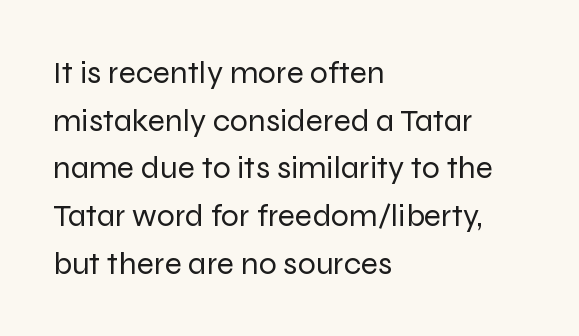
Font category for this specimen: sans-serif. Compared with a centered layout, this one pins lines to the left instead. On a weight scale, this lands at 450 or below. Descenders hang freely into open space.
